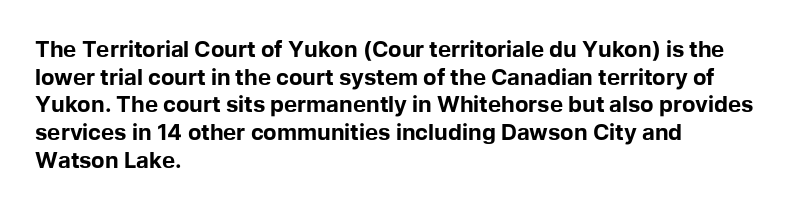
These words are printed bold, with thick strokes throughout. The string is rendered with underlining switched off. What's the leading like? Ordinary, nothing unusual. Tracking value appears to be zero — textbook default spacing. This rendering uses left alignment, leaving the right contour irregular. Every stem runs plumb, perpendicular to the baseline.
